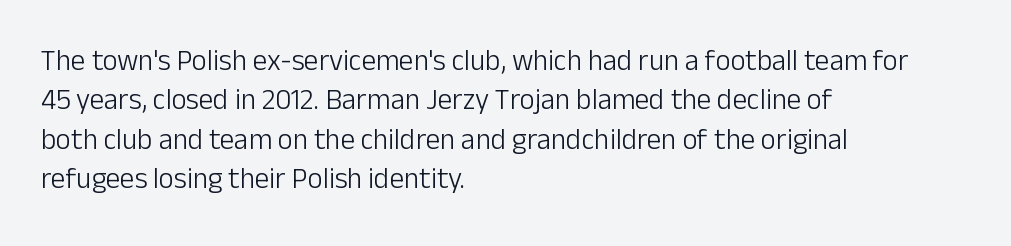
The string is rendered with underlining switched off. Summary of vertical rhythm: regular, with standard interline spacing. Typographically, this falls in the sans-serif category. Typeset ragged right — the left edge is the straight one.
